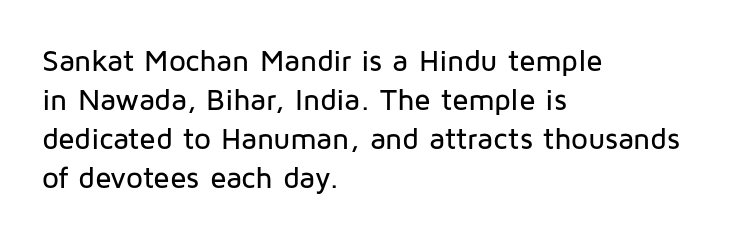
Q: Is the text italic (slanted)? A: No, it is upright.
Q: Is the typeface a serif or a sans-serif typeface? A: Sans-serif.
Q: Is the text underlined? A: No.
Q: How is the paragraph aligned? A: Left-aligned.
Q: Is the spacing between letters normal or unusually wide? A: Normal.
Q: Is the spacing between lines tight, normal or loose? A: Normal.
Q: Width (condensed, normal, or wide)? A: Normal.
Q: Stroke contrast? A: Low.
Q: x-height? A: Medium.
Q: Monospaced? A: No.
